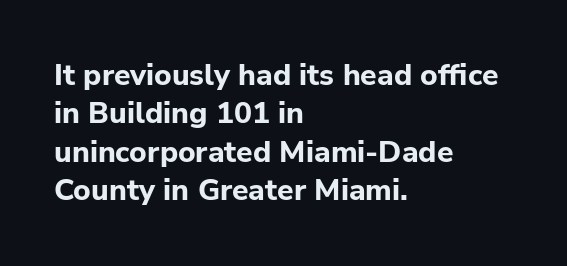
Successive baselines arrive at the customary interval. These lines keep a tight, regular rhythm from letter to letter. The foot of each line stays bare and open. Does the copy run flush right? No — it runs flush left. The glyphs have the mass of a bold cut.
